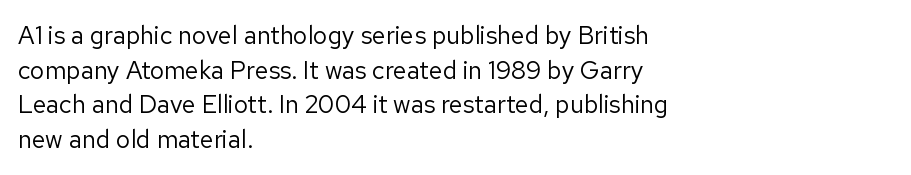
The image shows 25 px text type, upright; set left-aligned, normal line spacing (1.39x), normal letter spacing, not underlined.
